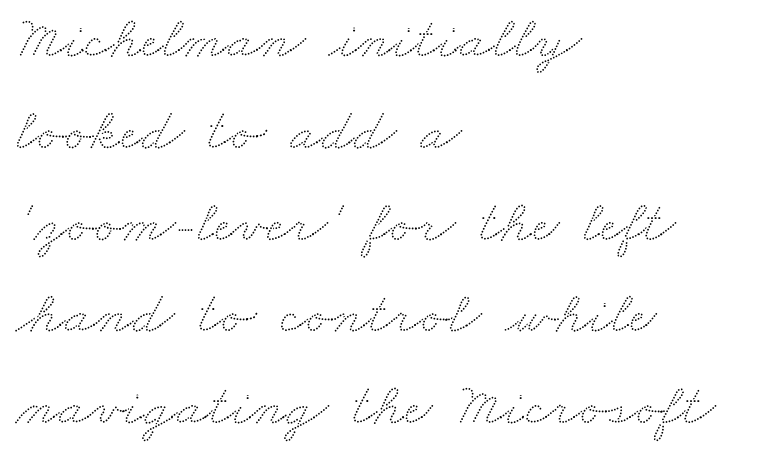
The image shows 60 px wide type; set left-aligned, normal line spacing (1.53x), normal letter spacing, not underlined; low stroke contrast and a small x-height.
